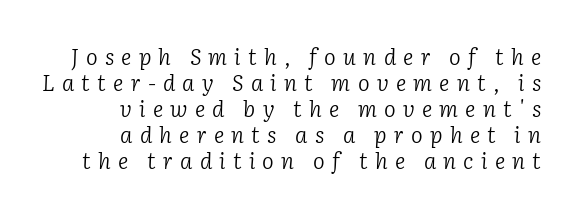
Q: Is the text bold? A: No.
Q: Is the text italic (slanted)? A: Yes, it leans right by about 2 degrees.
Q: Is the text underlined? A: No.
Q: How is the paragraph aligned? A: Right-aligned.
Q: Is the spacing between letters normal or unusually wide? A: Unusually wide.
